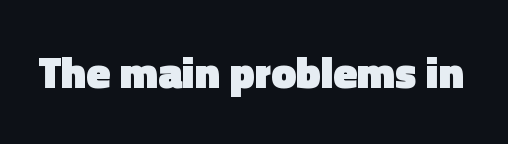
{"serif": "no", "italic": "no", "bold": "yes", "weight": "heavy", "width": "normal", "x_height": "medium", "monospaced": "no", "underline": "no", "letter_spacing": "normal", "letter_spacing_em": 0.0, "glyph_px": 44}
